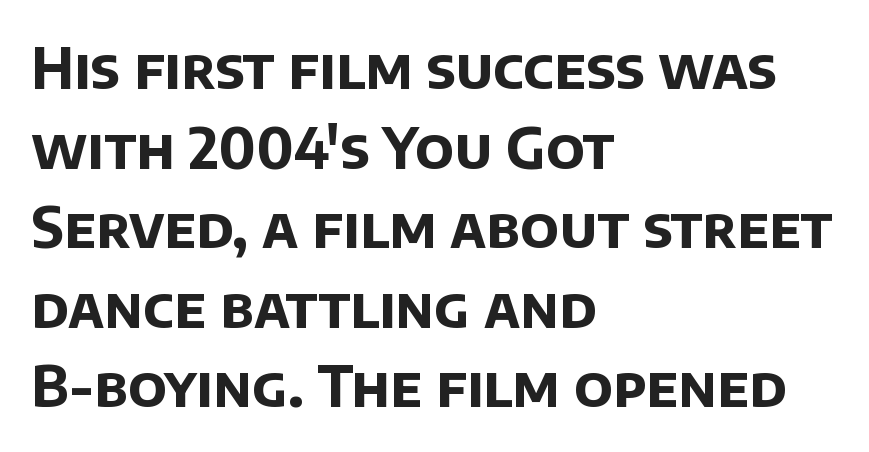
{"serif": "no", "bold": "yes", "weight": "bold", "width": "normal", "stroke_contrast": "low", "x_height": "large", "monospaced": "no", "underline": "no", "align": "left", "line_spacing": "normal", "line_spacing_ratio": 1.42, "letter_spacing": "normal", "letter_spacing_em": 0.0, "glyph_px": 56}
